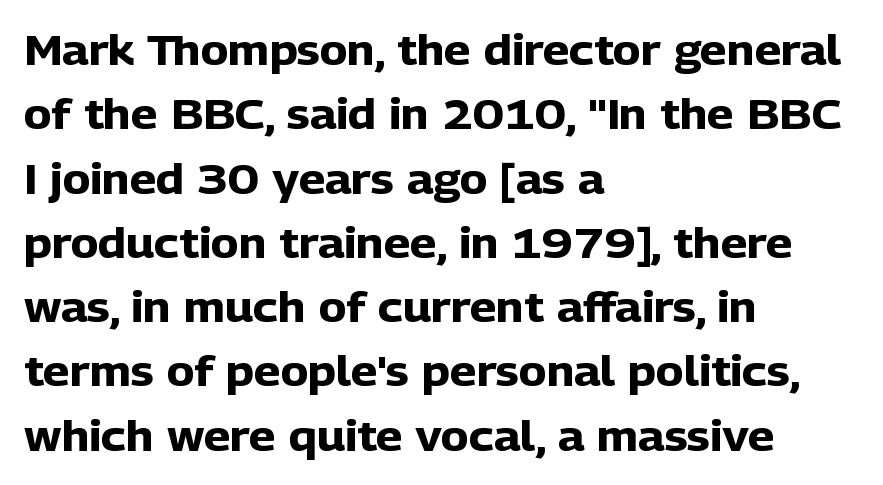
Q: Is the text bold? A: Yes.
Q: Is the text italic (slanted)? A: No, it is upright.
Q: Is the typeface a serif or a sans-serif typeface? A: Sans-serif.
Q: Is the text underlined? A: No.
Q: How is the paragraph aligned? A: Left-aligned.
Q: Is the spacing between letters normal or unusually wide? A: Normal.
Q: Is the spacing between lines tight, normal or loose? A: Normal.
Q: Width (condensed, normal, or wide)? A: Normal.
Q: Stroke contrast? A: Low.
Q: x-height? A: Medium.
Q: Monospaced? A: No.
